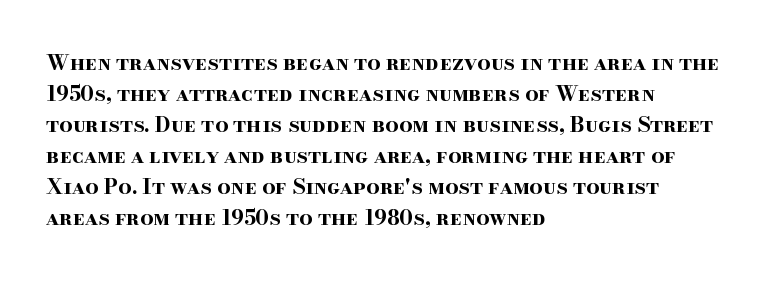
These lines keep a tight, regular rhythm from letter to letter. The typesetting leans heavy: a genuine bold. Line beginnings align vertically; line endings do not. If you drew a line through each stem, it would be perfectly vertical. Letters rest on an invisible, unmarked baseline.
